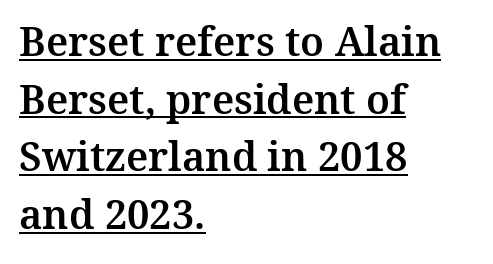
The font's upright variant was chosen for this text. Each letter's strokes conclude with small projecting serifs. Quick note: underline on. A typesetter would call this proportional, since set widths differ per character. In terms of leading, this rendering sits right in the middle. This rendering uses left alignment, leaving the right contour irregular.
